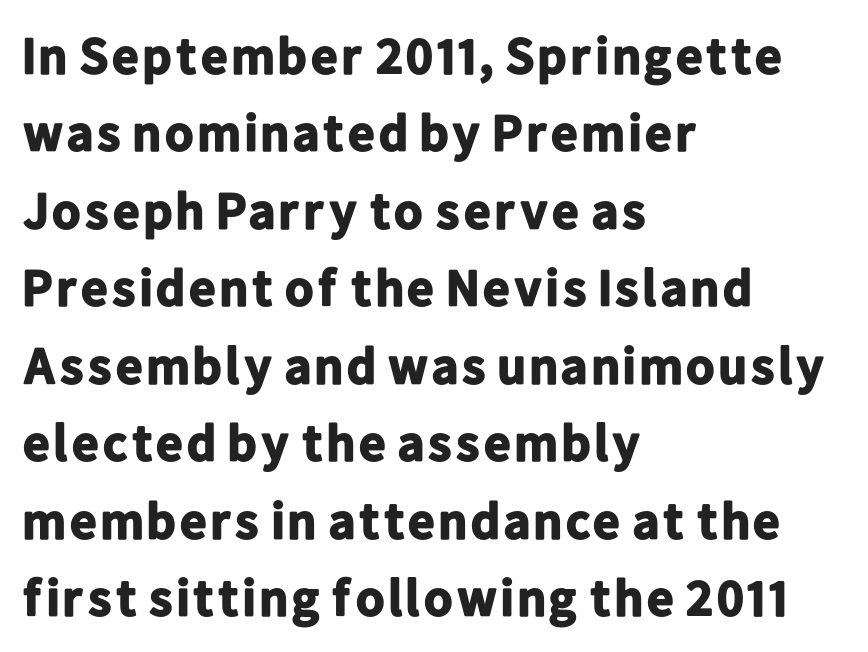
Q: Is the text bold? A: Yes.
Q: Is the text italic (slanted)? A: No, it is upright.
Q: Is the typeface a serif or a sans-serif typeface? A: Sans-serif.
Q: Is the text underlined? A: No.
Q: How is the paragraph aligned? A: Left-aligned.
Q: Is the spacing between letters normal or unusually wide? A: Normal.
Q: Is the spacing between lines tight, normal or loose? A: Normal.
Q: Width (condensed, normal, or wide)? A: Normal.
Q: Stroke contrast? A: Low.
Q: x-height? A: Medium.
Q: Monospaced? A: No.
